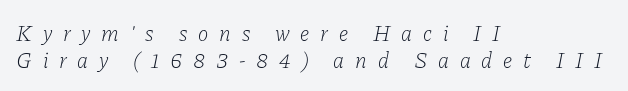
Q: Is the text bold? A: No.
Q: Is the text italic (slanted)? A: Yes, it leans right by about 11 degrees.
Q: Is the text underlined? A: No.
Q: How is the paragraph aligned? A: Left-aligned.
Q: Is the spacing between letters normal or unusually wide? A: Unusually wide.
